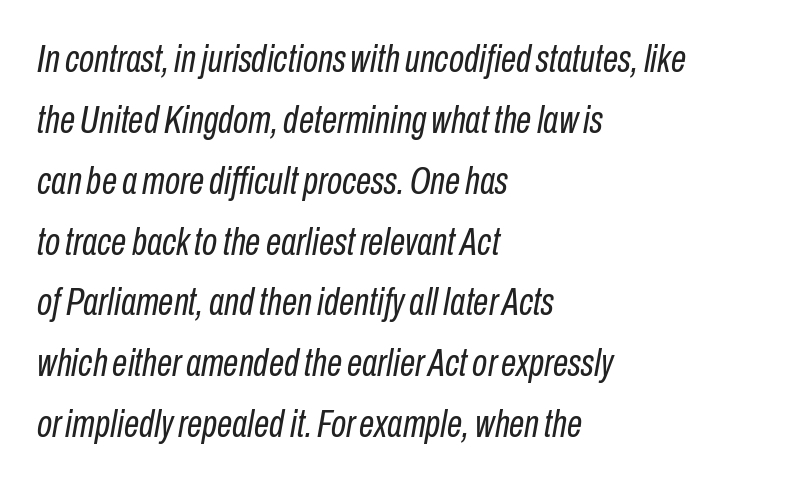
The image shows 39 px regular-weight, condensed type, italic (leaning right); set left-aligned, normal line spacing (1.56x), normal letter spacing, not underlined; low stroke contrast and a medium x-height.
